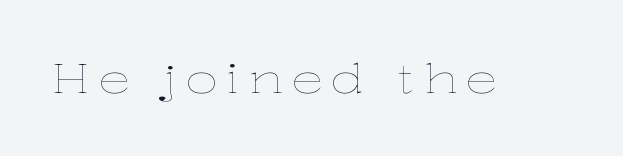
The image shows 40 px thin, wide type, upright; set unusually wide letter spacing (+0.22 em), not underlined; low stroke contrast and a medium x-height.
